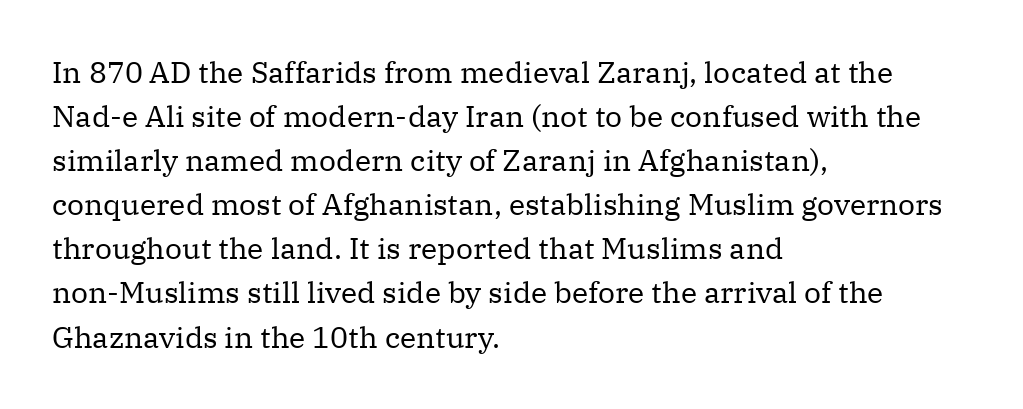
Q: Is the text bold? A: No.
Q: Is the text italic (slanted)? A: No, it is upright.
Q: Is the typeface a serif or a sans-serif typeface? A: Serif.
Q: Is the text underlined? A: No.
Q: How is the paragraph aligned? A: Left-aligned.
Q: Is the spacing between letters normal or unusually wide? A: Normal.
Q: Is the spacing between lines tight, normal or loose? A: Normal.
Q: Width (condensed, normal, or wide)? A: Normal.
Q: Stroke contrast? A: Medium.
Q: x-height? A: Medium.
Q: Monospaced? A: No.
